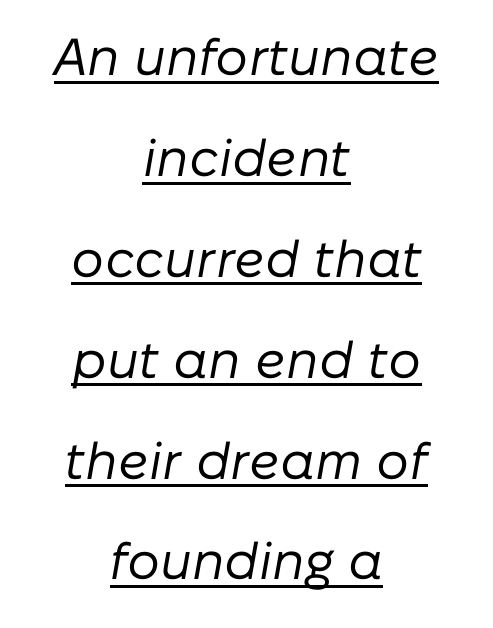
It's the slanting kind of type. Alignment: centered. Decoration check: the copy is underlined. You could fit nearly another row in the gap between these rows.
